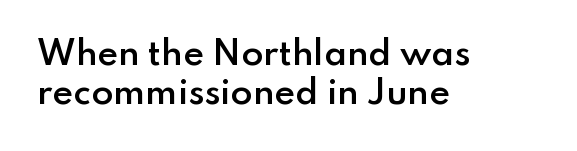
{"serif": "no", "italic": "no", "bold": "semi", "weight": "semibold", "width": "normal", "stroke_contrast": "low", "x_height": "small", "monospaced": "no", "underline": "no", "align": "left", "line_spacing_ratio": 1.22, "letter_spacing": "normal", "letter_spacing_em": 0.0, "glyph_px": 32}
